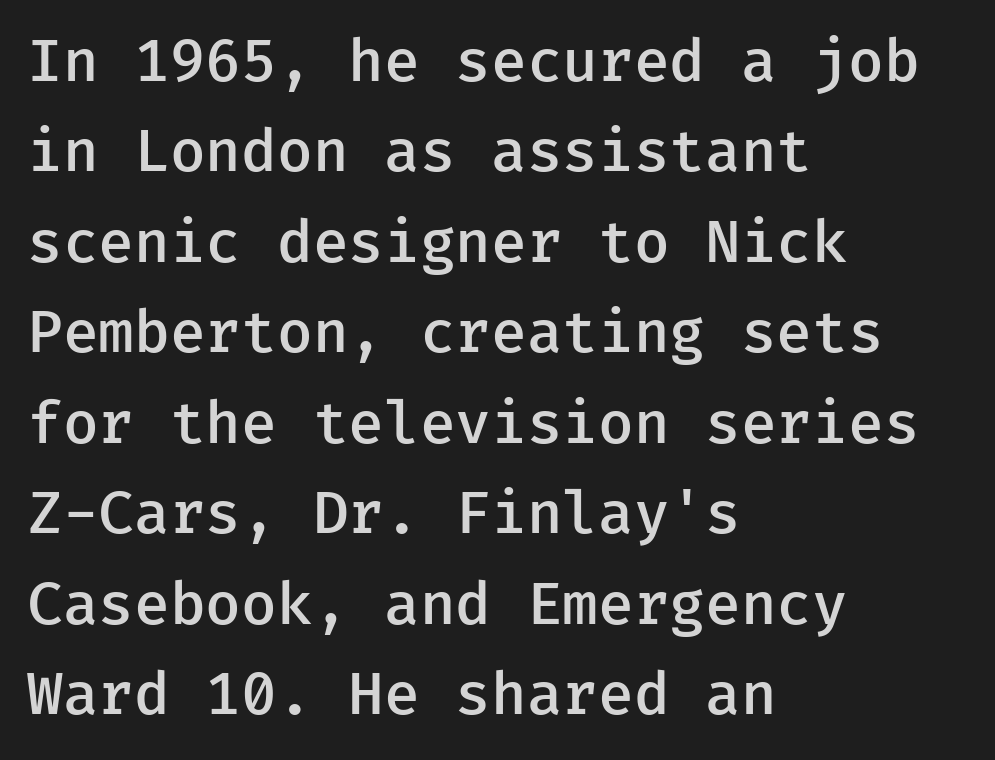
Q: Is the text bold? A: Semi-bold.
Q: Is the text italic (slanted)? A: No, it is upright.
Q: Is the typeface a serif or a sans-serif typeface? A: Sans-serif.
Q: Is the text underlined? A: No.
Q: How is the paragraph aligned? A: Left-aligned.
Q: Is the spacing between letters normal or unusually wide? A: Normal.
Q: Is the spacing between lines tight, normal or loose? A: Normal.
Q: Width (condensed, normal, or wide)? A: Normal.
Q: Stroke contrast? A: Low.
Q: x-height? A: Medium.
Q: Monospaced? A: Yes.
